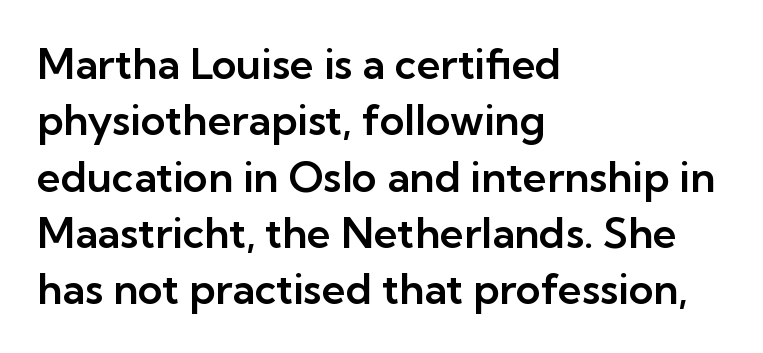
Inter-character spacing is left at the font's built-in metrics. Characters remain perfectly vertical along every line. Clear beneath every line of the passage. These lines are rendered in a variable-pitch font. Does the type have serifs? No, each stem ends abruptly.
